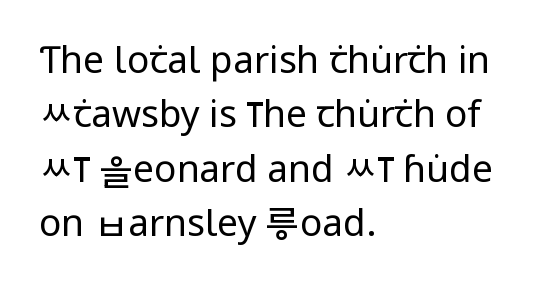
Q: Is the text bold? A: No.
Q: Is the text italic (slanted)? A: No, it is upright.
Q: Is the typeface a serif or a sans-serif typeface? A: Sans-serif.
Q: Is the text underlined? A: No.
Q: How is the paragraph aligned? A: Left-aligned.
Q: Is the spacing between letters normal or unusually wide? A: Normal.
Q: Is the spacing between lines tight, normal or loose? A: Normal.
Q: Width (condensed, normal, or wide)? A: Condensed.
Q: Stroke contrast? A: Low.
Q: x-height? A: Large.
Q: Monospaced? A: No.
